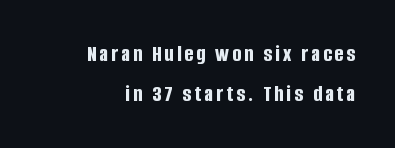
{"italic": "no", "bold": "yes", "underline": "no", "line_spacing_ratio": 1.73, "glyph_px": 23}
